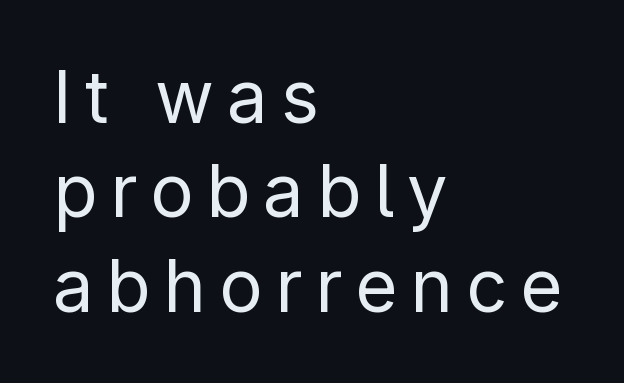
Q: Is the text bold? A: No.
Q: Is the text italic (slanted)? A: No, it is upright.
Q: Is the typeface a serif or a sans-serif typeface? A: Sans-serif.
Q: Is the text underlined? A: No.
Q: How is the paragraph aligned? A: Left-aligned.
Q: Is the spacing between lines tight, normal or loose? A: Normal.
Q: Width (condensed, normal, or wide)? A: Normal.
Q: Stroke contrast? A: Low.
Q: x-height? A: Medium.
Q: Monospaced? A: No.
